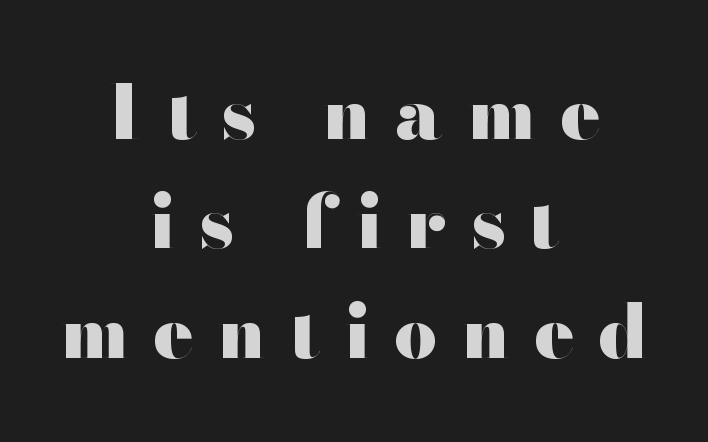
The image shows 75 px heavy, wide sans-serif type, upright; set centered, normal line spacing (1.46x), unusually wide letter spacing (+0.32 em), not underlined; high stroke contrast and a small x-height.
